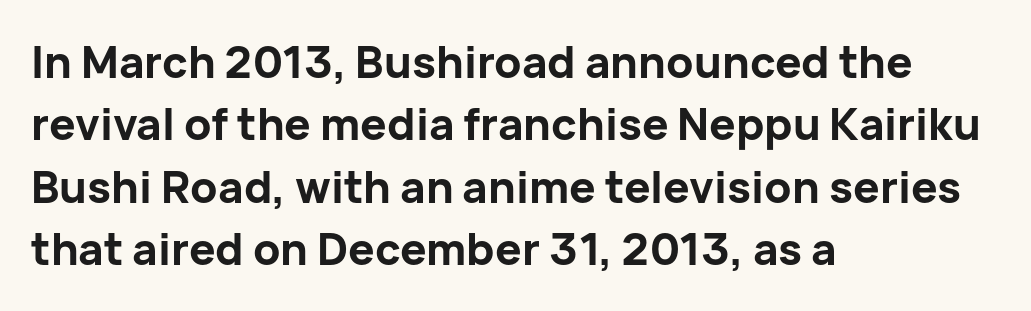
A typesetter would call this zero additional tracking. This sample has the flowing, uneven cadence of proportional lettering. The space directly below the letters is spotless. Is the type bold? Yes — the strokes are clearly thick and heavy.
